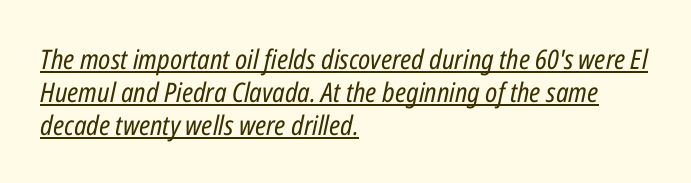
Q: Is the text bold? A: No.
Q: Is the text italic (slanted)? A: Yes, it leans right by about 12 degrees.
Q: Is the text underlined? A: Yes.
Q: How is the paragraph aligned? A: Left-aligned.
Q: Is the spacing between letters normal or unusually wide? A: Normal.
